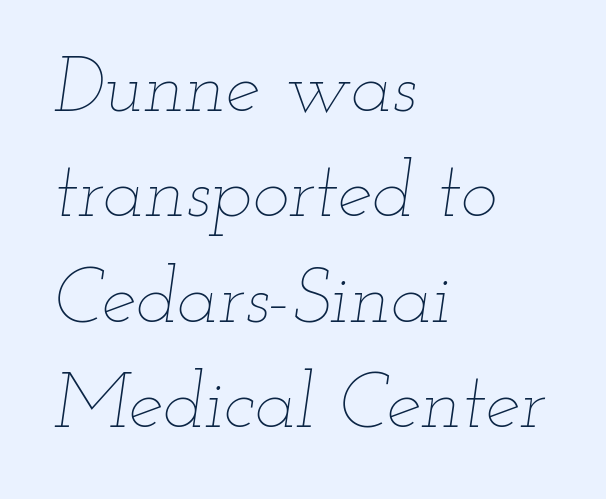
Weight class: somewhere from thin through regular. The specimen reads as italic at a glance. Inter-character spacing is left at the font's built-in metrics. A normal amount of white space separates one row of letters from the next. Is this a fixed-width face? No — the glyphs have proportional, varying widths.
